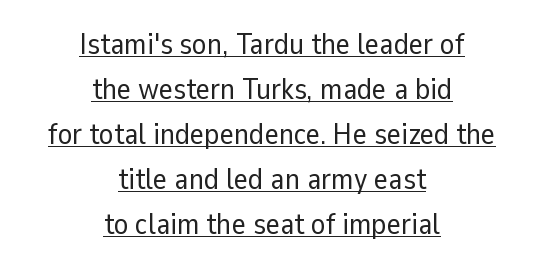
Character widths vary here, with narrow letters taking less room than wide ones. Designer's note — italics off, roman on. Typeset on center — no edge is straight. Nothing sits at the stroke ends, so this counts as sans-serif. Each word holds together tightly as a unit, with standard inter-letter gaps.
